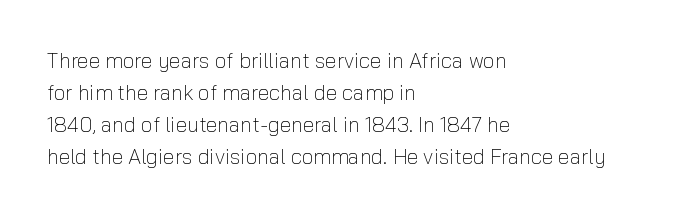
Vertical strokes here are truly vertical. The paragraph has a hard left edge and a soft right edge. The rendering uses a moderate line-height, typical for paragraphs. The cut favours lightness, reaching ordinary text weight at its darkest.
